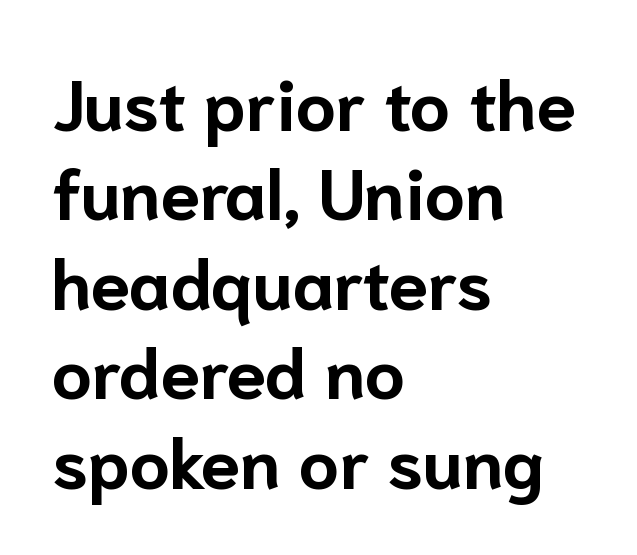
{"serif": "no", "italic": "no", "bold": "yes", "weight": "bold", "width": "normal", "stroke_contrast": "low", "x_height": "medium", "monospaced": "no", "underline": "no", "align": "left", "line_spacing": "normal", "line_spacing_ratio": 1.26, "letter_spacing": "normal", "letter_spacing_em": 0.0, "glyph_px": 71}
